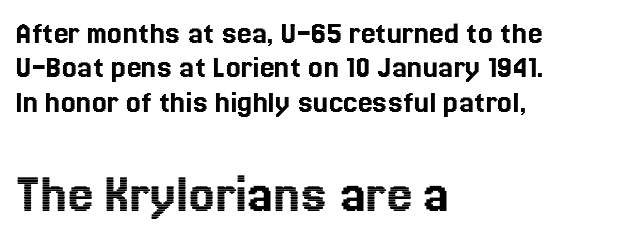
Underline: absent. Compare the two chunks: the lower has the greater cap height. Does the leading feel generous? Not at all — it's pinched. The letters advance in unequal steps, a hallmark of proportional type.
